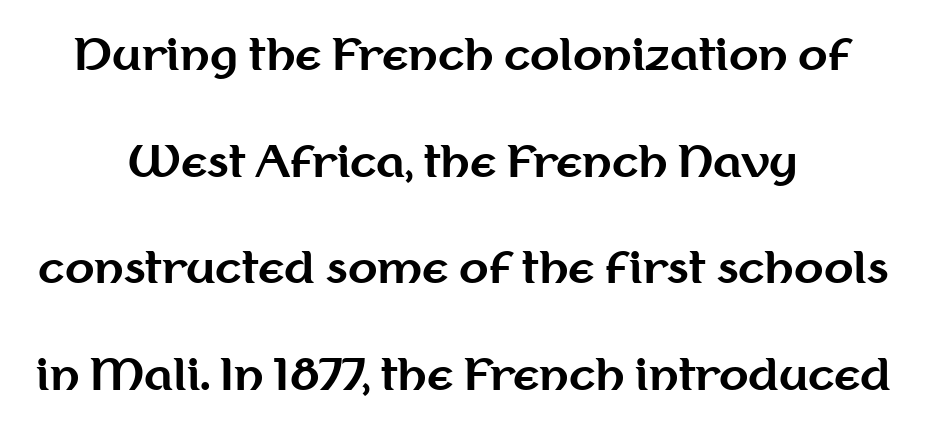
{"serif": "no", "italic": "no", "bold": "yes", "weight": "bold", "width": "normal", "stroke_contrast": "medium", "x_height": "medium", "monospaced": "no", "underline": "no", "align": "center", "line_spacing": "loose", "line_spacing_ratio": 2.48, "letter_spacing": "normal", "letter_spacing_em": 0.0, "glyph_px": 43}
